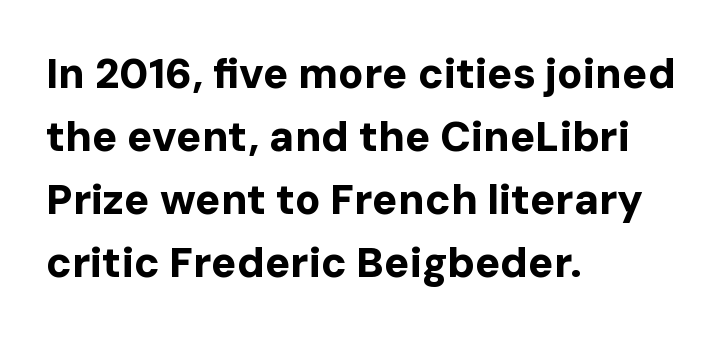
Q: Is the text bold? A: Yes.
Q: Is the text italic (slanted)? A: No, it is upright.
Q: Is the typeface a serif or a sans-serif typeface? A: Sans-serif.
Q: Is the text underlined? A: No.
Q: How is the paragraph aligned? A: Left-aligned.
Q: Is the spacing between letters normal or unusually wide? A: Normal.
Q: Is the spacing between lines tight, normal or loose? A: Normal.
Q: Width (condensed, normal, or wide)? A: Normal.
Q: Stroke contrast? A: Low.
Q: x-height? A: Medium.
Q: Monospaced? A: No.
